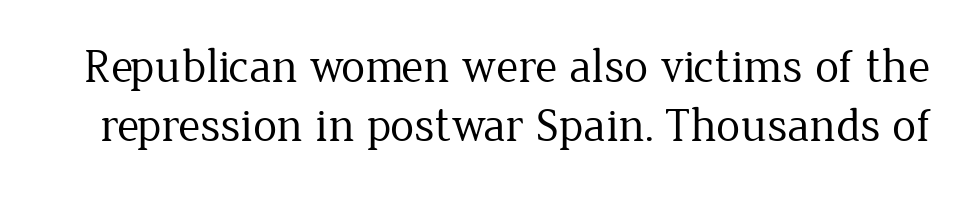
Q: Is the text bold? A: No.
Q: Is the text italic (slanted)? A: No, it is upright.
Q: Is the typeface a serif or a sans-serif typeface? A: Serif.
Q: Is the text underlined? A: No.
Q: Is the spacing between letters normal or unusually wide? A: Normal.
Q: Width (condensed, normal, or wide)? A: Normal.
Q: Stroke contrast? A: Low.
Q: x-height? A: Medium.
Q: Monospaced? A: No.
